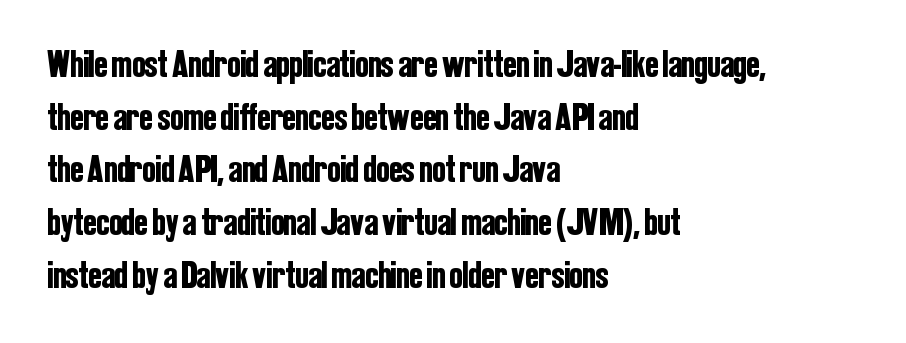
Short and long lines alike share a common starting point at left. The gaps between neighbouring characters are ordinary and unremarkable. A sans-serif font was chosen for this passage. Honestly, there is no underline to notice here at all. Varying glyph widths throughout — classic text-font behaviour. Whoever set this chose a conventional vertical rhythm.
